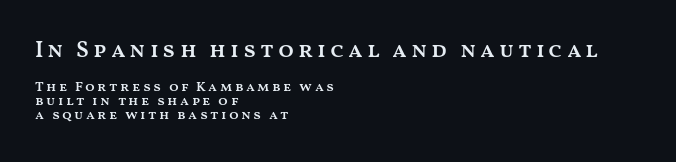
{"italic": "no", "bold": "semi", "underline": "no", "align": "left", "line_spacing": "tight", "line_spacing_ratio": 1.02, "larger_block": "first", "size_ratio": 1.64, "glyph_px": 23}
